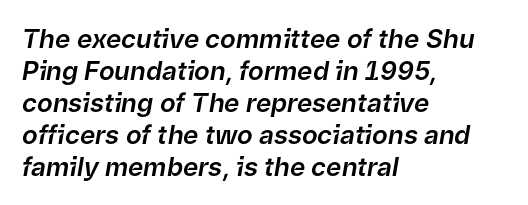
{"italic": "yes", "lean": "right", "slant_degrees": 9, "underline": "no", "align": "left", "line_spacing_ratio": 1.23, "letter_spacing": "normal", "letter_spacing_em": 0.0, "glyph_px": 26}
